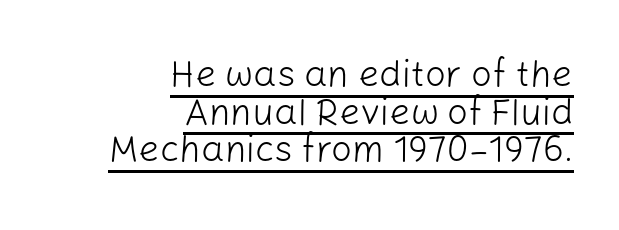
Underline: present. Notice how the stems are strictly vertical — no italics here. The passage shown is typed in a proportional face where columns would drift. Tracking value appears to be zero — textbook default spacing.
